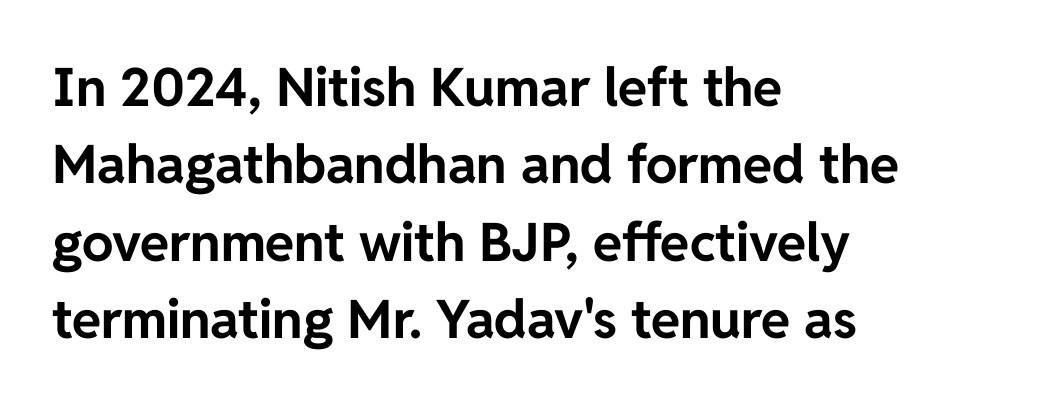
Regular leading. Strong, thick strokes mark this as bold type. Upright lettering throughout. The passage shown is not underscored anywhere. Teacher's note: observe the even left margin — that is flush-left alignment. The passage shown is typed in a proportional face where columns would drift.
